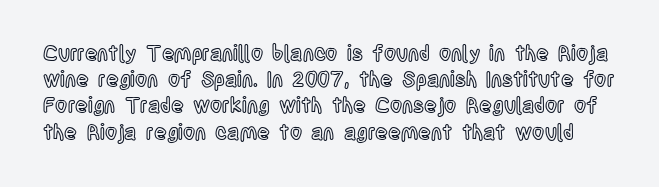
Q: Is the text italic (slanted)? A: No, it is upright.
Q: Is the text underlined? A: No.
Q: Is the spacing between letters normal or unusually wide? A: Normal.
Q: Is the spacing between lines tight, normal or loose? A: Normal.
